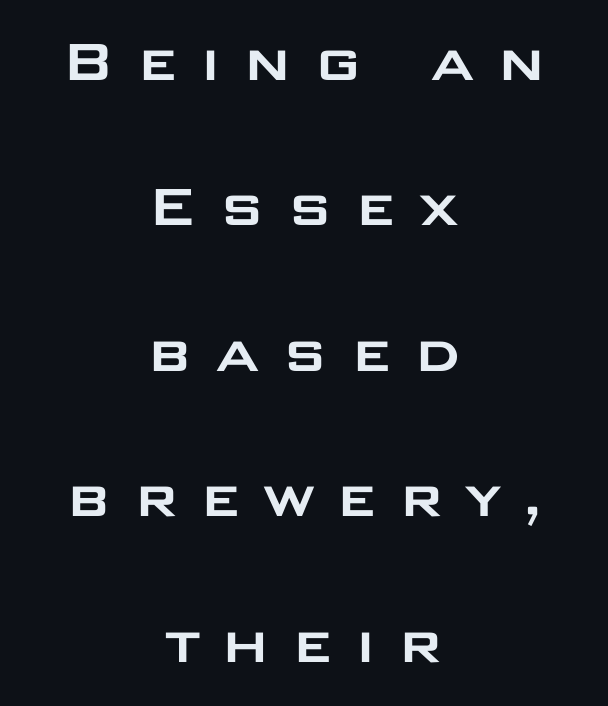
Q: Is the text italic (slanted)? A: No, it is upright.
Q: Is the typeface a serif or a sans-serif typeface? A: Sans-serif.
Q: Is the text underlined? A: No.
Q: How is the paragraph aligned? A: Centered.
Q: Is the spacing between letters normal or unusually wide? A: Unusually wide.
Q: Is the spacing between lines tight, normal or loose? A: Loose.
Q: Width (condensed, normal, or wide)? A: Wide.
Q: Stroke contrast? A: Low.
Q: x-height? A: Large.
Q: Monospaced? A: No.
